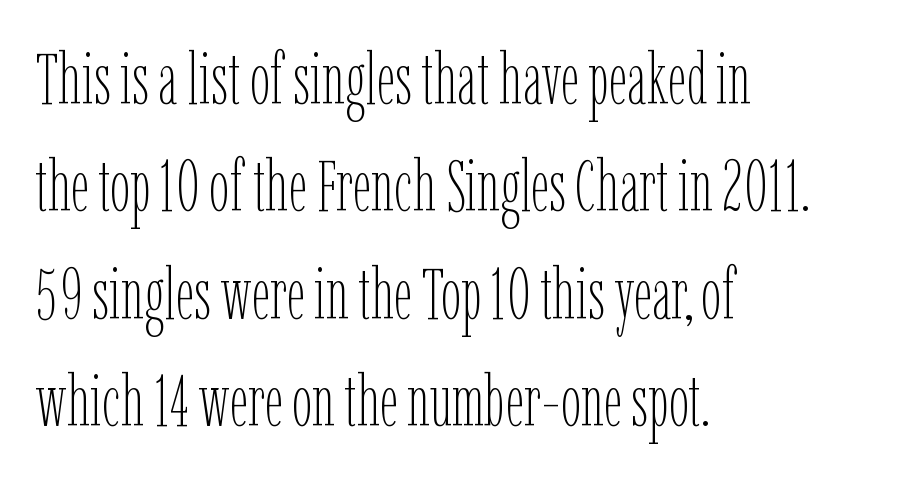
{"italic": "no", "bold": "no", "weight": "thin", "width": "condensed", "stroke_contrast": "low", "x_height": "medium", "monospaced": "no", "underline": "no", "align": "left", "line_spacing": "normal", "line_spacing_ratio": 1.49, "letter_spacing": "normal", "letter_spacing_em": 0.0, "glyph_px": 72}
